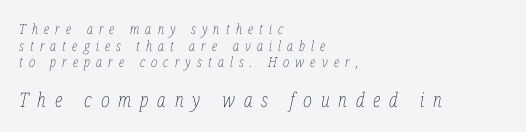
The image shows 20 px text type, italic (leaning right); set left-aligned, line spacing 1.19x, unusually wide letter spacing (+0.44 em), not underlined; the second (bottom) block is 1.43x larger.
